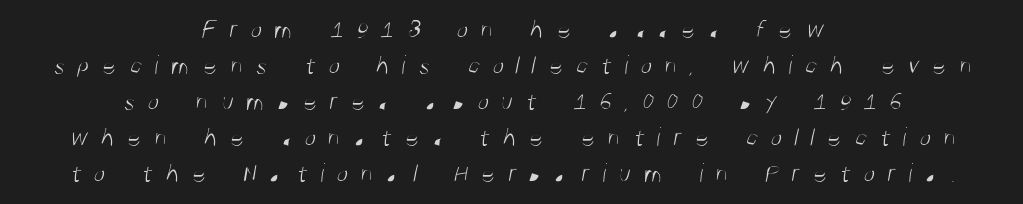
Summary of vertical rhythm: regular, with standard interline spacing. The weight would be labelled regular, book, light, or lighter still. Quick note: underline off. This rendering widens character spacing well past its baseline value.
